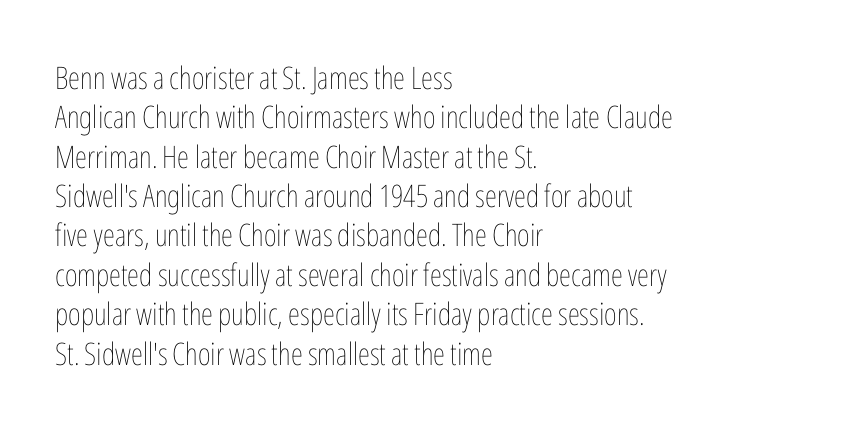
Q: Is the text bold? A: No.
Q: Is the text italic (slanted)? A: No, it is upright.
Q: Is the text underlined? A: No.
Q: How is the paragraph aligned? A: Left-aligned.
Q: Is the spacing between letters normal or unusually wide? A: Normal.
Q: Is the spacing between lines tight, normal or loose? A: Normal.
Q: Width (condensed, normal, or wide)? A: Condensed.
Q: Stroke contrast? A: Low.
Q: x-height? A: Medium.
Q: Monospaced? A: No.
